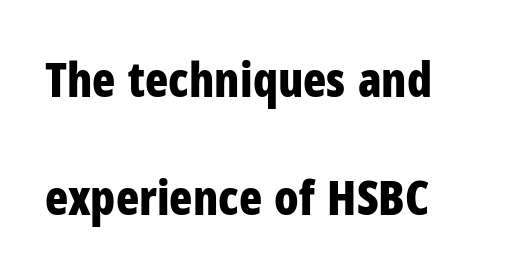
Italic? Not at all — the glyphs are vertical. This rendering uses left alignment, leaving the right contour irregular. Inter-character spacing is left at the font's built-in metrics. Leading is clearly above the norm, producing a sparse column. This sample uses a sans-serif face.
